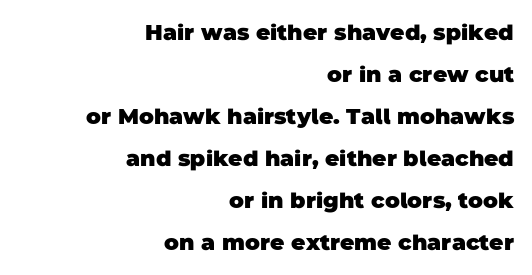
The letters sit at their default tracking, neither squeezed nor spread. Does the copy run flush right? Yes — the right margin is perfectly even. The letters are bold, with thick, heavy strokes. Clear beneath every line of the passage. One glance says open: line gaps are wider than usual.
